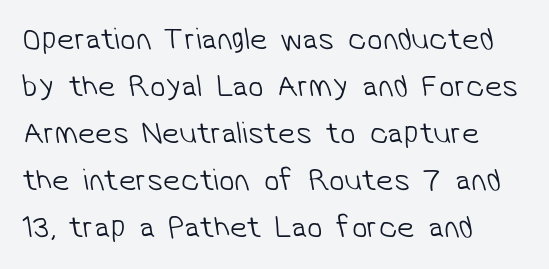
{"serif": "no", "bold": "no", "weight": "light", "width": "normal", "stroke_contrast": "low", "x_height": "medium", "monospaced": "no", "underline": "no", "align": "left", "line_spacing": "normal", "line_spacing_ratio": 1.52, "letter_spacing": "normal", "letter_spacing_em": 0.0, "glyph_px": 31}
